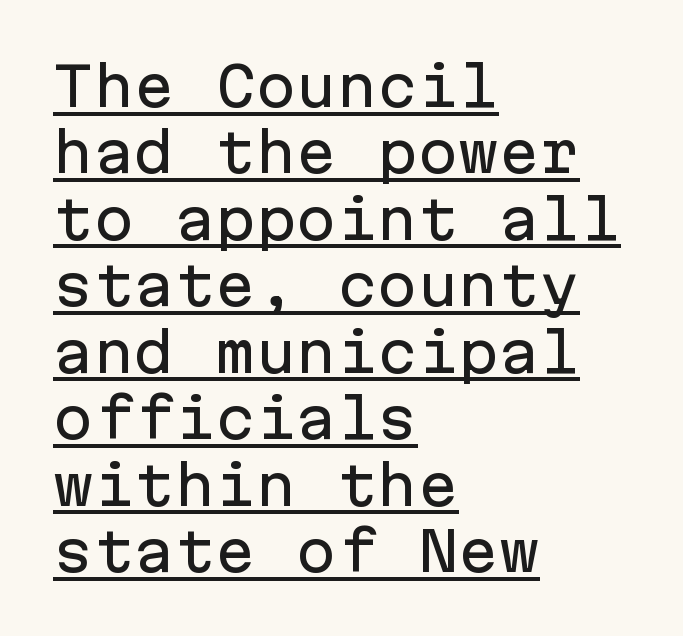
{"serif": "no", "italic": "no", "width": "normal", "stroke_contrast": "low", "x_height": "medium", "monospaced": "yes", "underline": "yes", "align": "left", "line_spacing_ratio": 1.23, "letter_spacing": "normal", "letter_spacing_em": 0.0, "glyph_px": 54}
